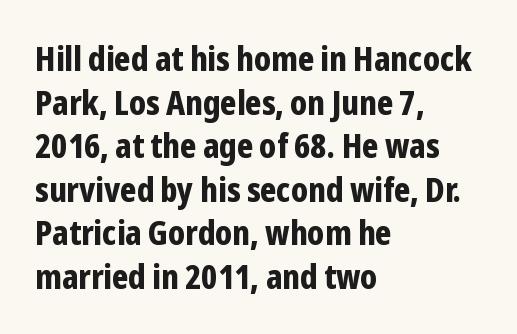
The image shows 33 px bold, condensed sans-serif type, upright; set left-aligned, normal line spacing (1.32x), normal letter spacing, not underlined; low stroke contrast and a medium x-height.
